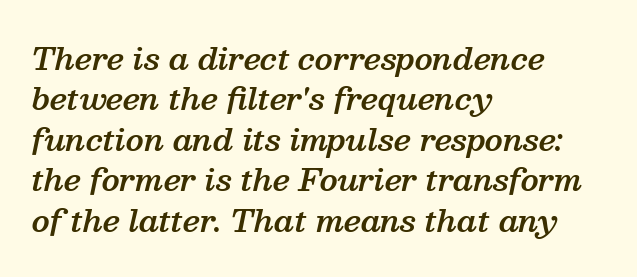
{"serif": "yes", "italic": "yes", "lean": "right", "slant_degrees": 13, "bold": "semi", "weight": "semibold", "width": "normal", "stroke_contrast": "medium", "x_height": "medium", "monospaced": "no", "underline": "no", "align": "left", "line_spacing": "normal", "line_spacing_ratio": 1.35, "letter_spacing": "normal", "letter_spacing_em": 0.0, "glyph_px": 30}
